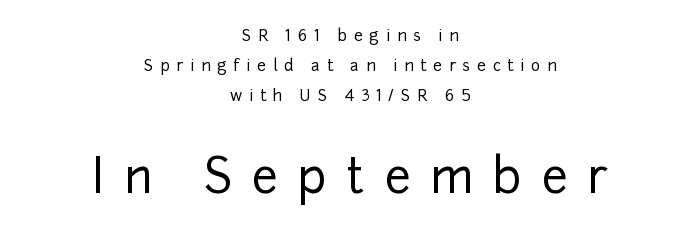
{"serif": "no", "italic": "no", "width": "normal", "stroke_contrast": "low", "x_height": "medium", "monospaced": "no", "underline": "no", "align": "center", "line_spacing_ratio": 1.88, "letter_spacing": "wide", "letter_spacing_em": 0.41, "larger_block": "second", "size_ratio": 2.94, "glyph_px": 47}
